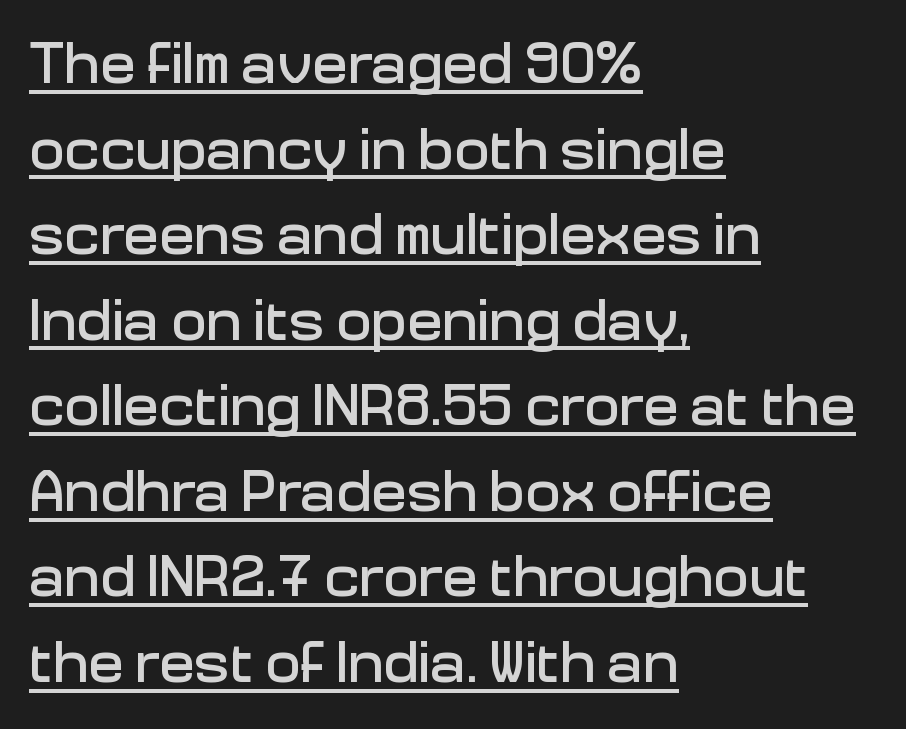
Q: Is the text italic (slanted)? A: No, it is upright.
Q: Is the typeface a serif or a sans-serif typeface? A: Sans-serif.
Q: Is the text underlined? A: Yes.
Q: How is the paragraph aligned? A: Left-aligned.
Q: Is the spacing between letters normal or unusually wide? A: Normal.
Q: Is the spacing between lines tight, normal or loose? A: Normal.
Q: Width (condensed, normal, or wide)? A: Normal.
Q: Stroke contrast? A: Low.
Q: x-height? A: Medium.
Q: Monospaced? A: No.
